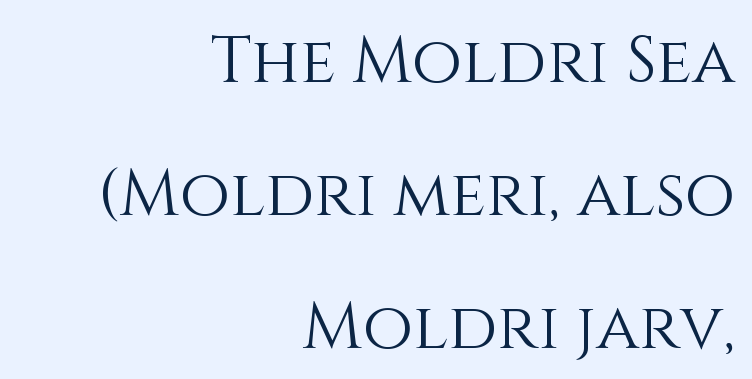
{"italic": "no", "bold": "no", "weight": "light", "width": "normal", "stroke_contrast": "medium", "x_height": "large", "monospaced": "no", "underline": "no", "align": "right", "line_spacing": "loose", "line_spacing_ratio": 2.05, "letter_spacing": "normal", "letter_spacing_em": 0.0, "glyph_px": 65}
